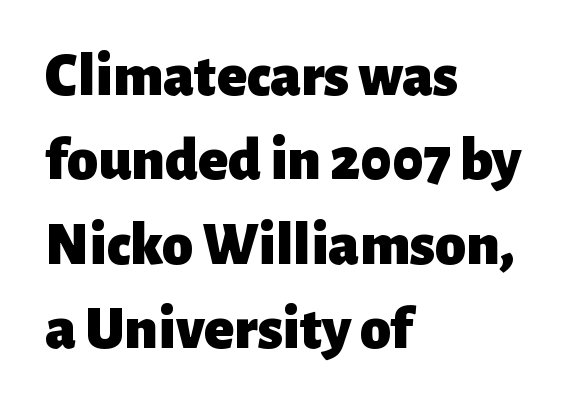
Q: Is the text bold? A: Yes.
Q: Is the text italic (slanted)? A: No, it is upright.
Q: Is the typeface a serif or a sans-serif typeface? A: Sans-serif.
Q: Is the text underlined? A: No.
Q: How is the paragraph aligned? A: Left-aligned.
Q: Is the spacing between letters normal or unusually wide? A: Normal.
Q: Is the spacing between lines tight, normal or loose? A: Normal.
Q: Width (condensed, normal, or wide)? A: Normal.
Q: Stroke contrast? A: Low.
Q: x-height? A: Medium.
Q: Monospaced? A: No.
